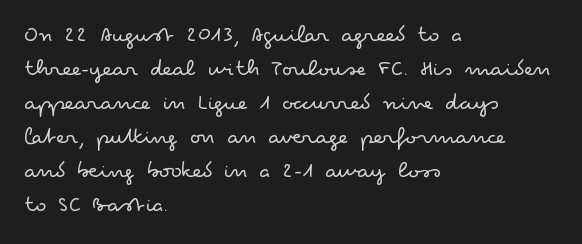
A normal amount of white space separates one row of letters from the next. Honestly, the letter spacing is just normal — you wouldn't notice it. The font's upright variant was chosen for this text. Is this a heavy cut? Hardly; it is regular or lighter. Caption: multi-line text, flush left, ragged right.
